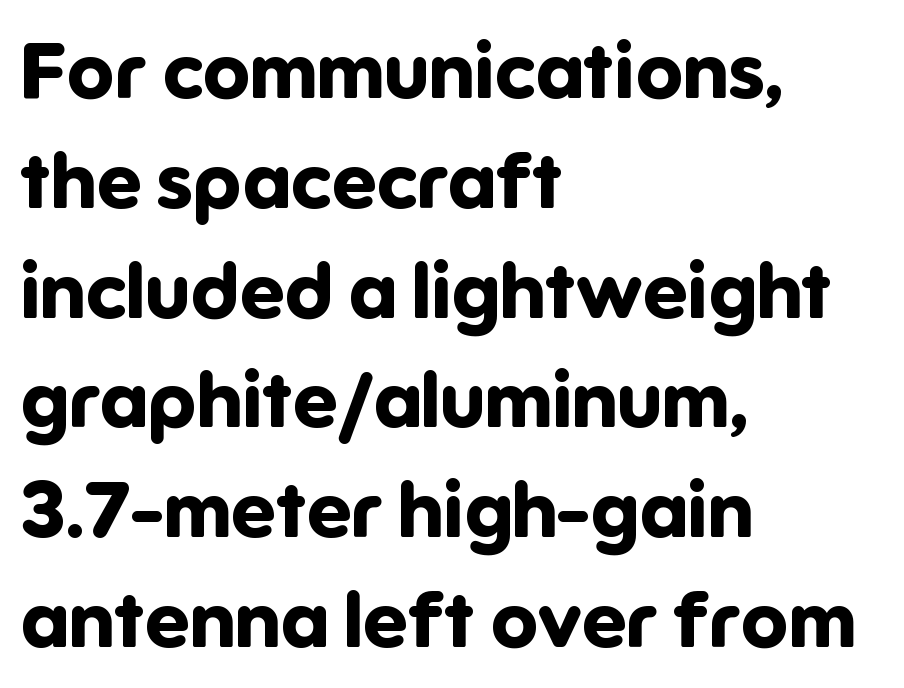
The image shows 79 px bold sans-serif type, upright; set left-aligned, normal line spacing (1.39x), normal letter spacing, not underlined; low stroke contrast and a medium x-height.
